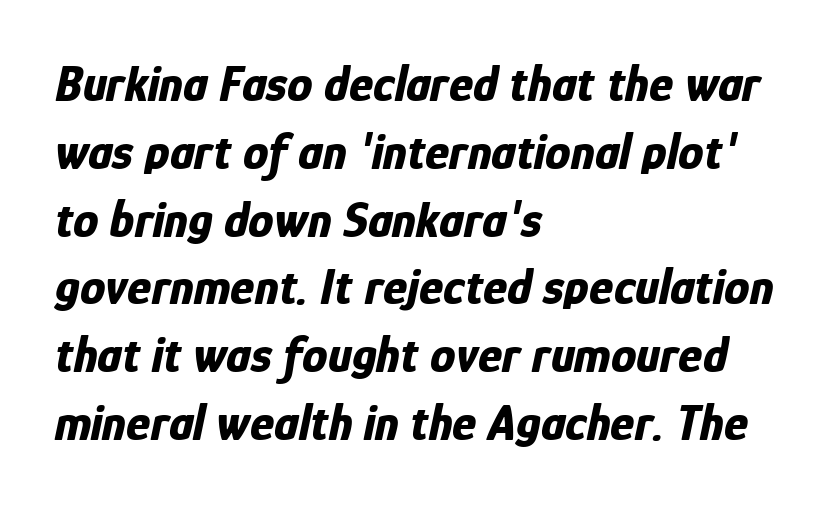
The area under the type is left untouched. This rendering leaves character spacing at its baseline value. Strong, thick strokes mark this as bold type. Leading matches the norm, producing a regular column. The rendering applies a slant to the glyphs.
